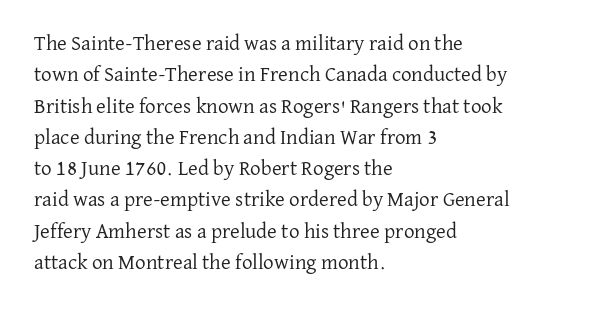
The image shows 21 px text type, upright; set left-aligned, normal line spacing (1.49x), normal letter spacing, not underlined.
